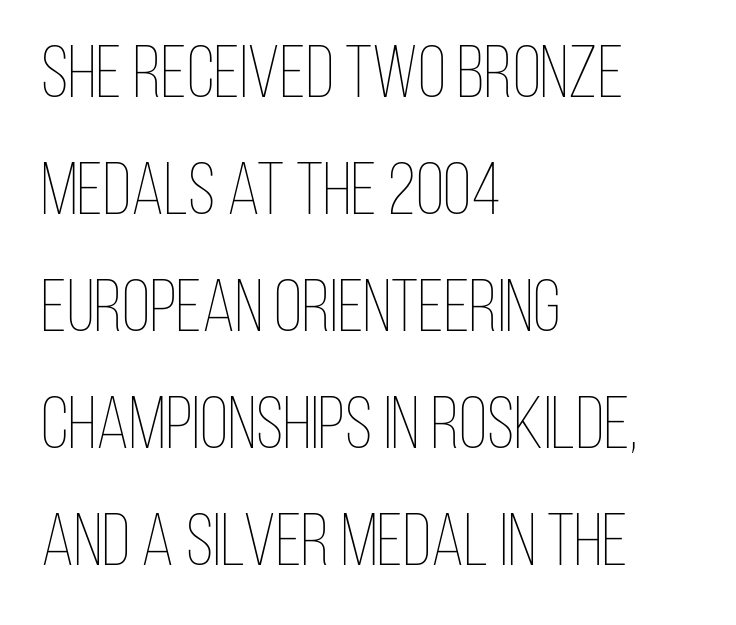
The image shows 74 px thin, condensed type, upright; set left-aligned, normal line spacing (1.58x), normal letter spacing, not underlined; low stroke contrast and a large x-height.
